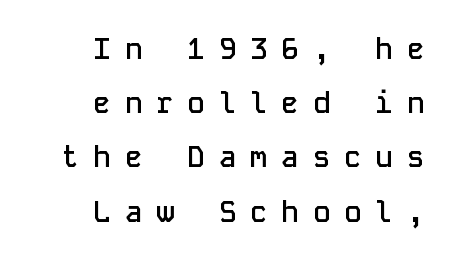
Every character here occupies the same horizontal width, giving the sample a typewriter-like rhythm. The ragged edge is on the left, which tells us the setting is flush right. Typographic density is moderately raised because the face is semibold. The passage shown is not underscored anywhere. Observe the absence of serifs on each vertical stroke in this sample.
